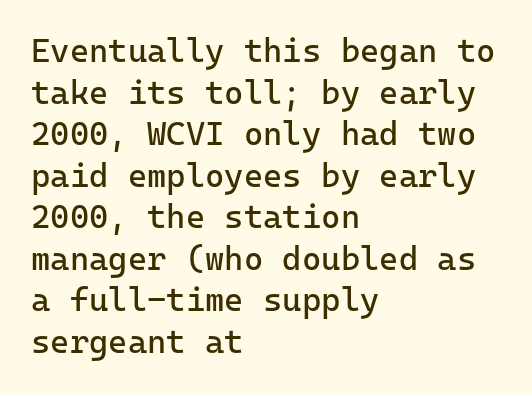
Q: Is the text bold? A: No.
Q: Is the text italic (slanted)? A: No, it is upright.
Q: Is the typeface a serif or a sans-serif typeface? A: Sans-serif.
Q: Is the text underlined? A: No.
Q: How is the paragraph aligned? A: Left-aligned.
Q: Is the spacing between letters normal or unusually wide? A: Normal.
Q: Is the spacing between lines tight, normal or loose? A: Normal.
Q: Width (condensed, normal, or wide)? A: Normal.
Q: Stroke contrast? A: Low.
Q: x-height? A: Medium.
Q: Monospaced? A: Yes.
